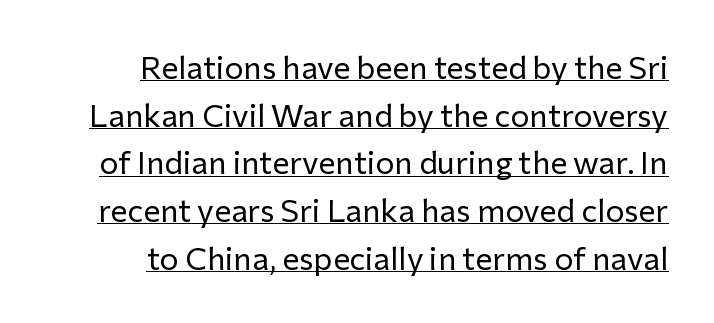
The letters stand upright; this is a roman face. This sample is right-justified, so line beginnings fall wherever the words allow. This rendering employs a face without finishing strokes, i.e., a sans-serif. You could not count columns in this text — the font is proportionally spaced. Heaviness? Minimal to ordinary, like unemphasized prose.
